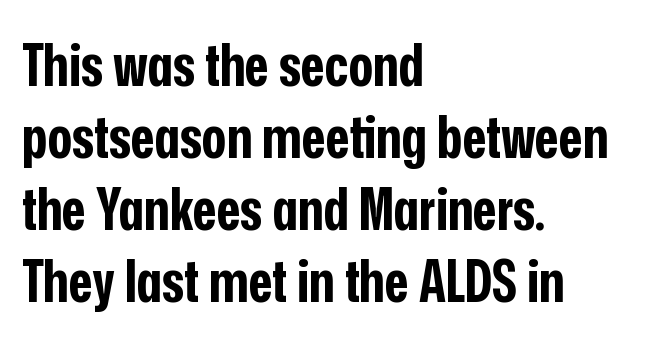
{"serif": "no", "italic": "no", "bold": "yes", "weight": "bold", "width": "condensed", "stroke_contrast": "low", "x_height": "medium", "monospaced": "no", "underline": "no", "align": "left", "line_spacing_ratio": 1.24, "letter_spacing": "normal", "letter_spacing_em": 0.0, "glyph_px": 58}
